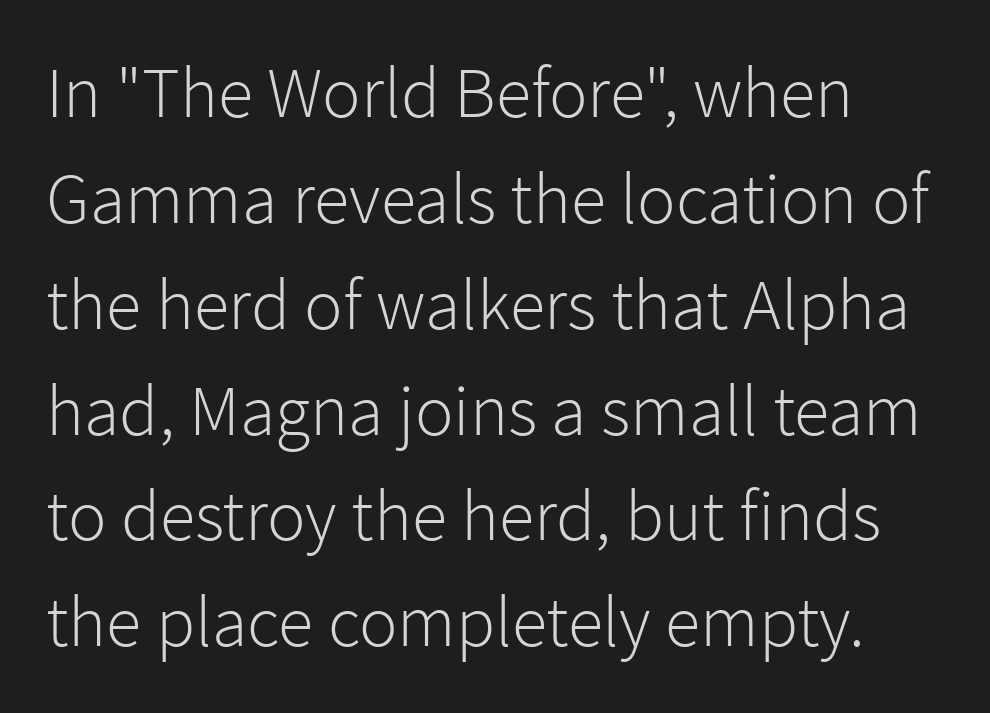
{"serif": "no", "italic": "no", "bold": "no", "weight": "light", "width": "normal", "stroke_contrast": "low", "x_height": "medium", "monospaced": "no", "underline": "no", "align": "left", "line_spacing": "normal", "line_spacing_ratio": 1.47, "letter_spacing": "normal", "letter_spacing_em": 0.0, "glyph_px": 72}
